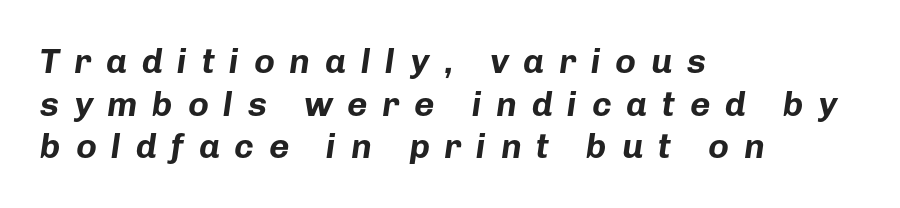
Q: Is the text bold? A: Yes.
Q: Is the text italic (slanted)? A: Yes, it leans right by about 8 degrees.
Q: Is the text underlined? A: No.
Q: How is the paragraph aligned? A: Left-aligned.
Q: Is the spacing between letters normal or unusually wide? A: Unusually wide.
Q: Width (condensed, normal, or wide)? A: Normal.
Q: Stroke contrast? A: Low.
Q: x-height? A: Medium.
Q: Monospaced? A: No.
